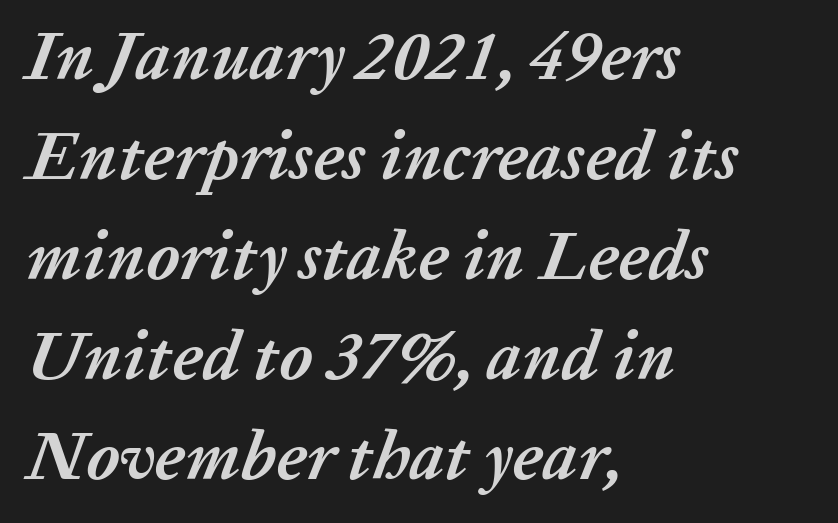
The image shows 69 px semibold type, italic (leaning right); set left-aligned, normal line spacing (1.45x), normal letter spacing, not underlined; low stroke contrast and a medium x-height.
